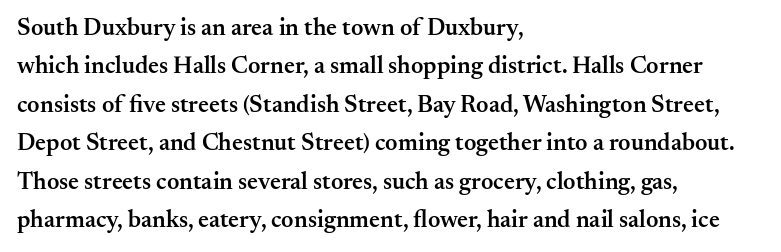
Q: Is the text bold? A: Semi-bold.
Q: Is the text italic (slanted)? A: No, it is upright.
Q: Is the text underlined? A: No.
Q: How is the paragraph aligned? A: Left-aligned.
Q: Is the spacing between letters normal or unusually wide? A: Normal.
Q: Is the spacing between lines tight, normal or loose? A: Normal.
